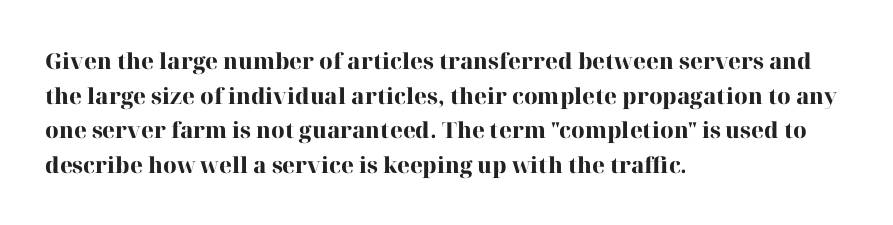
The image shows 22 px bold type, upright; set left-aligned, normal line spacing (1.57x), normal letter spacing, not underlined.
